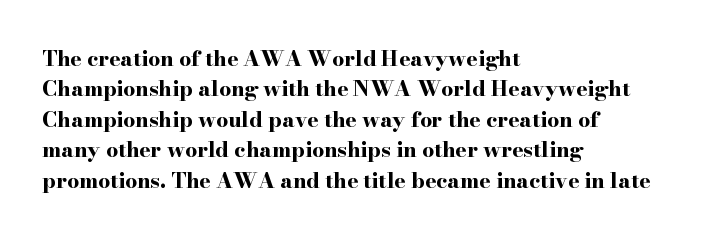
Q: Is the text bold? A: Yes.
Q: Is the text italic (slanted)? A: No, it is upright.
Q: Is the text underlined? A: No.
Q: How is the paragraph aligned? A: Left-aligned.
Q: Is the spacing between letters normal or unusually wide? A: Normal.
Q: Is the spacing between lines tight, normal or loose? A: Normal.
